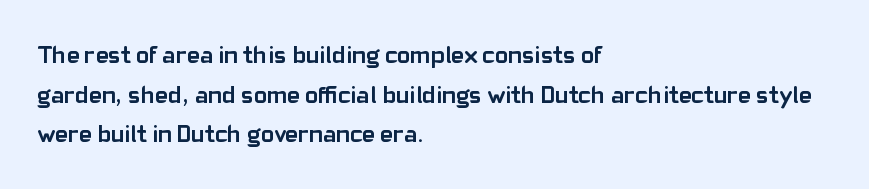
The image shows 25 px bold type, upright; set left-aligned, normal line spacing (1.59x), normal letter spacing, not underlined.
